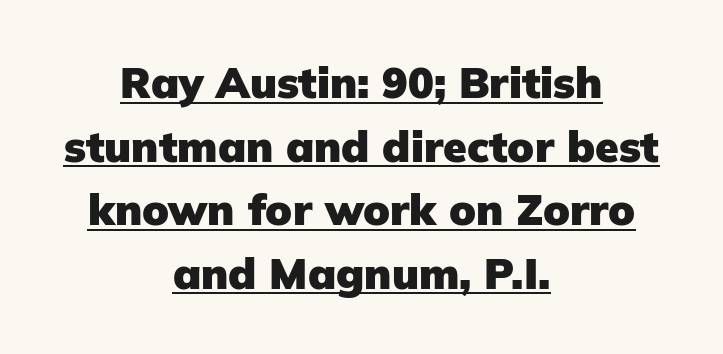
{"serif": "no", "italic": "no", "bold": "yes", "weight": "heavy", "width": "normal", "stroke_contrast": "low", "x_height": "medium", "monospaced": "no", "underline": "yes", "align": "center", "line_spacing": "normal", "line_spacing_ratio": 1.48, "letter_spacing": "normal", "letter_spacing_em": 0.0, "glyph_px": 43}
